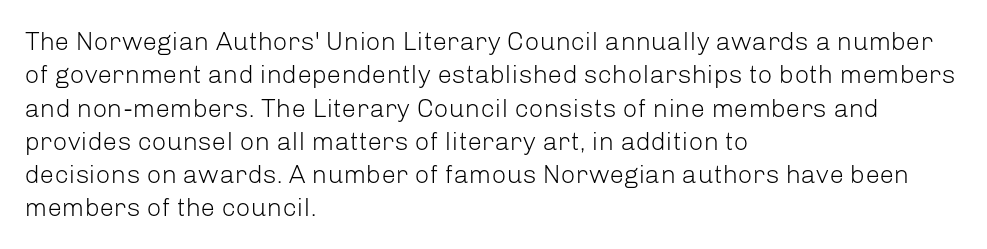
Q: Is the text bold? A: No.
Q: Is the text italic (slanted)? A: No, it is upright.
Q: Is the text underlined? A: No.
Q: How is the paragraph aligned? A: Left-aligned.
Q: Is the spacing between letters normal or unusually wide? A: Normal.
Q: Is the spacing between lines tight, normal or loose? A: Normal.
